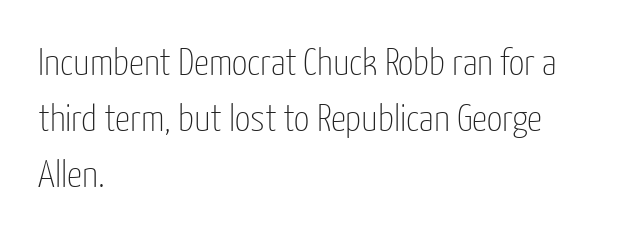
{"serif": "no", "italic": "no", "bold": "no", "weight": "thin", "width": "condensed", "stroke_contrast": "low", "x_height": "medium", "monospaced": "no", "underline": "no", "align": "left", "line_spacing": "normal", "line_spacing_ratio": 1.47, "letter_spacing": "normal", "letter_spacing_em": 0.0, "glyph_px": 38}
